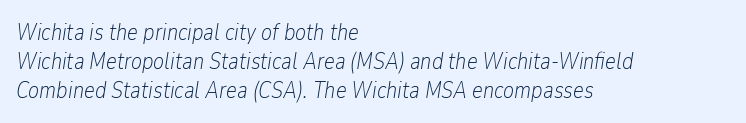
The baseline area is clear. Rendered with sloped, italic letterforms. Casual observation: everything's shoved over to the left. If you measured baseline to baseline, you'd find a middling distance. No extra ink here — the face is not bold. Does extra space separate the letters? No, they use regular spacing.
